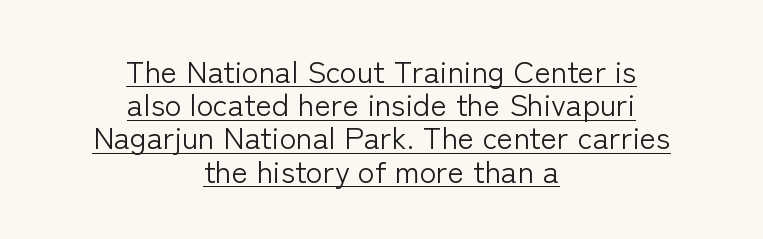
Looks like someone drew a line under every word here. Inter-character spacing is left at the font's built-in metrics. No italicization has been applied; the sample stays upright. A typesetter would call this leading minimal, almost set solid.
